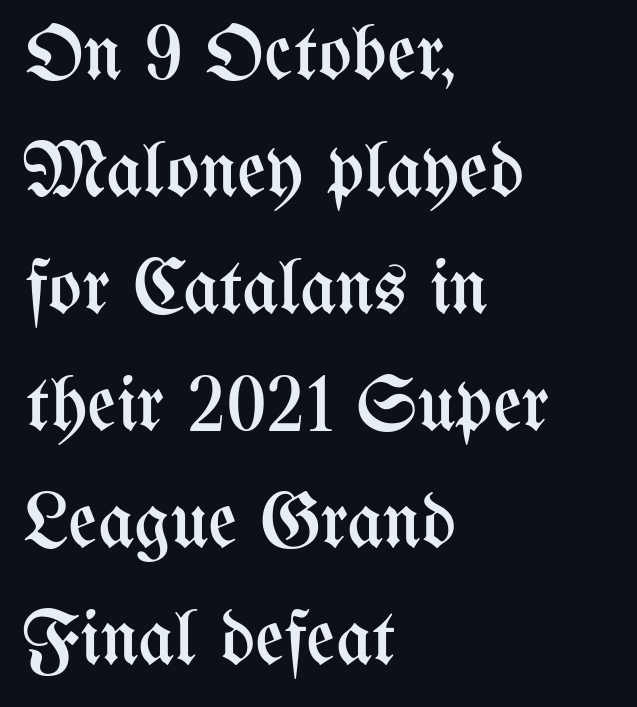
{"italic": "no", "bold": "no", "weight": "regular", "width": "condensed", "stroke_contrast": "medium", "x_height": "medium", "monospaced": "no", "underline": "no", "align": "left", "line_spacing": "normal", "line_spacing_ratio": 1.48, "letter_spacing": "normal", "letter_spacing_em": 0.0, "glyph_px": 79}
